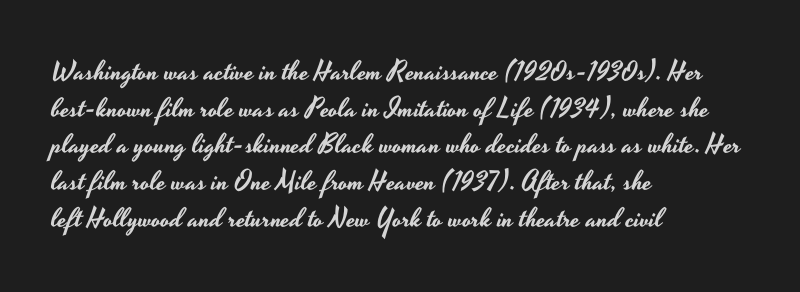
Q: Is the text italic (slanted)? A: Yes.
Q: Is the text underlined? A: No.
Q: How is the paragraph aligned? A: Left-aligned.
Q: Is the spacing between letters normal or unusually wide? A: Normal.
Q: Is the spacing between lines tight, normal or loose? A: Normal.
